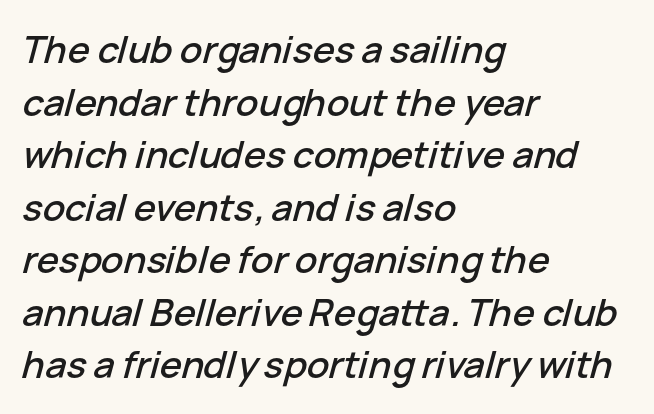
The image shows 37 px text type, italic (leaning right); set left-aligned, normal line spacing (1.42x), normal letter spacing, not underlined; low stroke contrast and a medium x-height.
